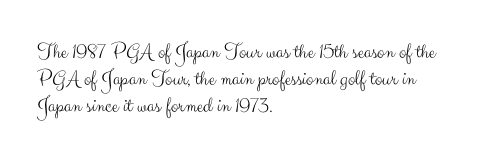
Honestly, the letter spacing is just normal — you wouldn't notice it. A student would call this left alignment; a typographer would say flush left, rag right. The font sits on the lighter half of the weight spectrum, regular included. Just letters on the line, the space beneath them empty.
